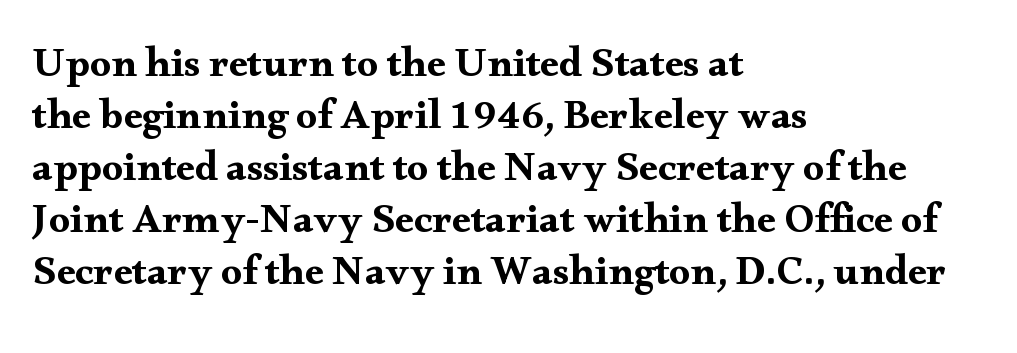
Q: Is the text italic (slanted)? A: No, it is upright.
Q: Is the typeface a serif or a sans-serif typeface? A: Serif.
Q: Is the text underlined? A: No.
Q: How is the paragraph aligned? A: Left-aligned.
Q: Is the spacing between letters normal or unusually wide? A: Normal.
Q: Width (condensed, normal, or wide)? A: Wide.
Q: Stroke contrast? A: Medium.
Q: x-height? A: Small.
Q: Monospaced? A: No.
